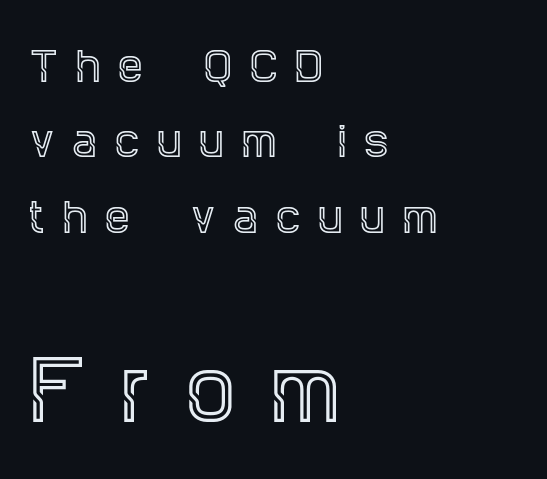
The image shows 78 px condensed serif type, upright; set left-aligned, loose line spacing (1.93x), unusually wide letter spacing (+0.46 em), not underlined; the second (bottom) block is 2.0x larger; a large x-height.
